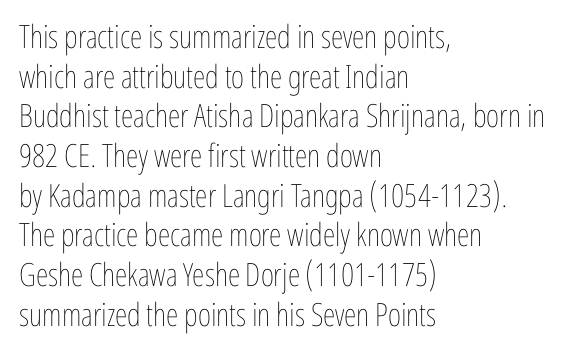
Q: Is the text bold? A: No.
Q: Is the text italic (slanted)? A: No, it is upright.
Q: Is the text underlined? A: No.
Q: How is the paragraph aligned? A: Left-aligned.
Q: Is the spacing between letters normal or unusually wide? A: Normal.
Q: Width (condensed, normal, or wide)? A: Condensed.
Q: Stroke contrast? A: Low.
Q: x-height? A: Medium.
Q: Monospaced? A: No.
